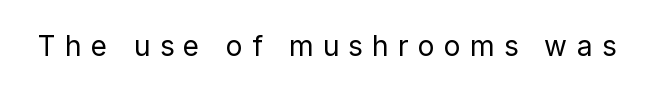
The image shows 28 px regular-weight sans-serif type, upright; set unusually wide letter spacing (+0.33 em), not underlined; low stroke contrast and a medium x-height.
